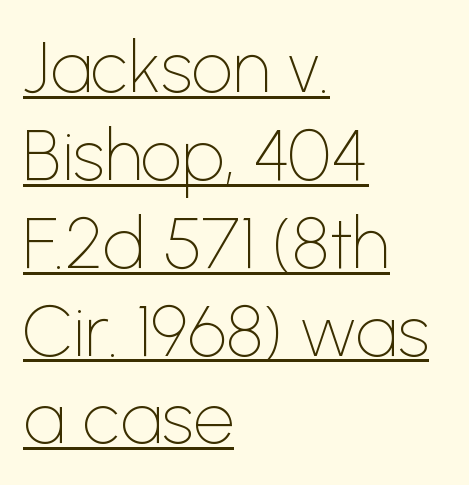
The image shows 72 px thin sans-serif type, upright; set left-aligned, line spacing 1.22x, normal letter spacing, underlined; low stroke contrast and a medium x-height.
